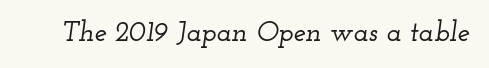
{"serif": "yes", "italic": "yes", "lean": "right", "slant_degrees": 12, "width": "wide", "stroke_contrast": "low", "x_height": "small", "monospaced": "no", "underline": "no", "letter_spacing": "normal", "letter_spacing_em": 0.0, "glyph_px": 28}
